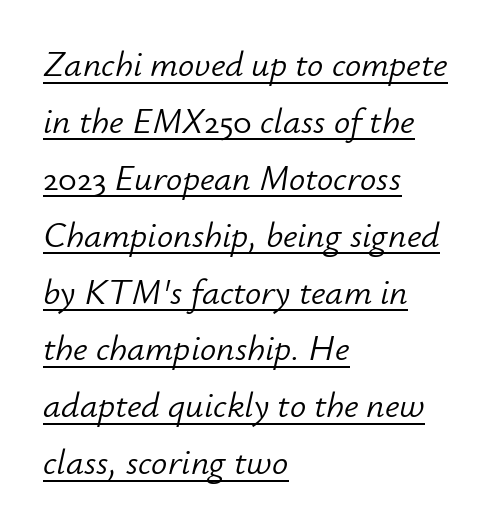
Compared with a centered layout, this one pins lines to the left instead. Is this a fixed-width face? No — the glyphs have proportional, varying widths. No extra ink here — the face is not bold. The whole block is typeset with a tilt. Characters follow at the spacing the type designer built in.
